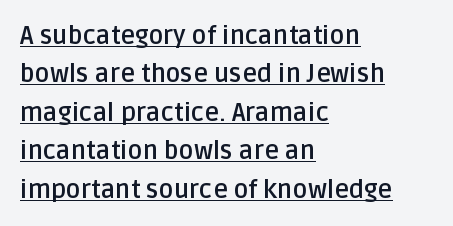
The image shows 25 px bold type, upright; set left-aligned, normal line spacing (1.54x), normal letter spacing, underlined.
